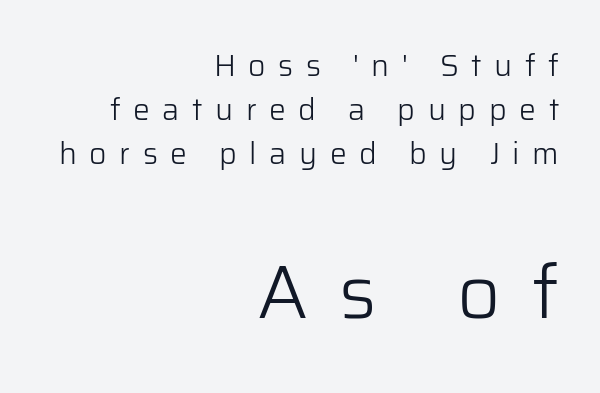
Stems and bowls with no extra thickness — not bold. The specimen omits any rule beneath the text block's lines. Examine the stroke ends and you'll find no serifs. The axis of the letterforms is exactly vertical.
